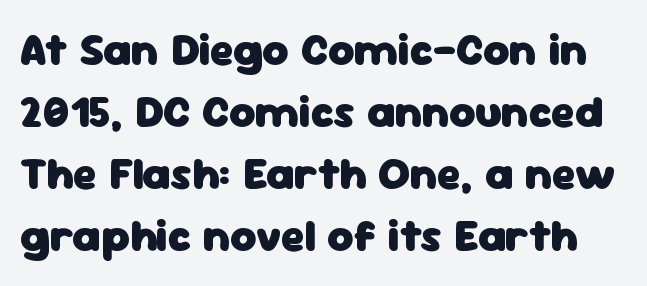
The specimen reads as upright at a glance. How would I describe the line gaps? Plain and ordinary. The characters display no serif detailing; their extremities are plain. You could not count columns in this text — the font is proportionally spaced.
